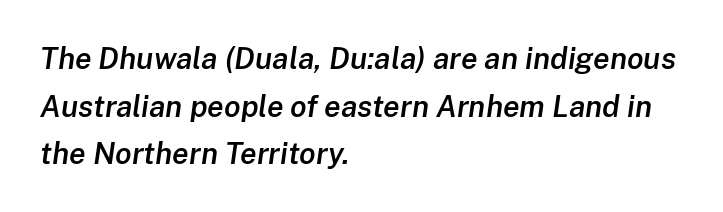
The image shows 30 px semibold type, italic (leaning right); set left-aligned, normal line spacing (1.59x), normal letter spacing, not underlined; low stroke contrast and a medium x-height.
